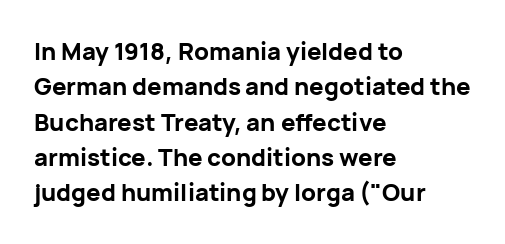
The baseline area is clear. Rendered with straight, roman letterforms. The face used here has the dense, thick strokes of a bold. One-word summary of the alignment: left.
